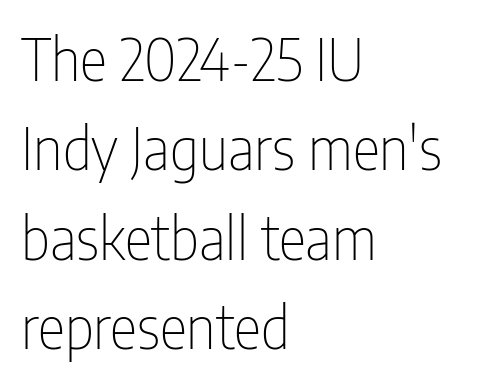
Caption: face not bold, strokes unweighted. These lines keep a tight, regular rhythm from letter to letter. This sample has the flowing, uneven cadence of proportional lettering. A typesetter would label this face a sans.
